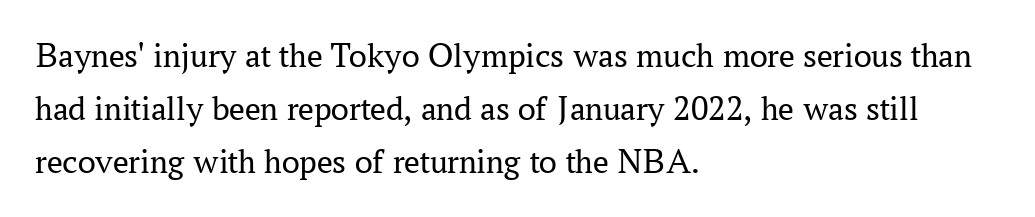
{"serif": "yes", "italic": "no", "bold": "no", "weight": "regular", "width": "normal", "stroke_contrast": "medium", "x_height": "medium", "monospaced": "no", "underline": "no", "align": "left", "line_spacing": "normal", "line_spacing_ratio": 1.52, "letter_spacing": "normal", "letter_spacing_em": 0.0, "glyph_px": 35}
